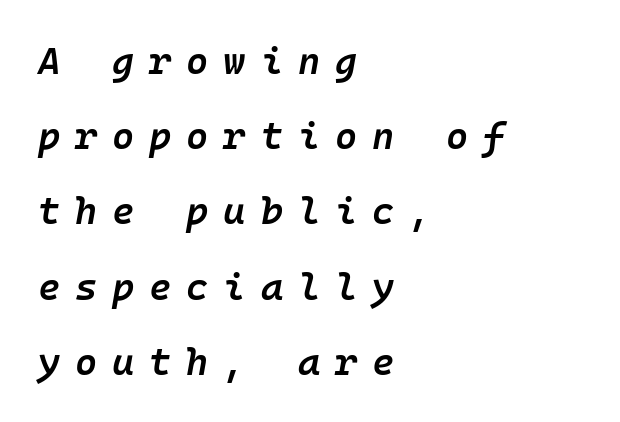
The ragged edge is on the right, which tells us the setting is flush left. The typography opts for an oblique posture over an upright one. Rows of type keep a wide berth in the vertical direction. Characters follow at a spacing far wider than the type designer built in.
